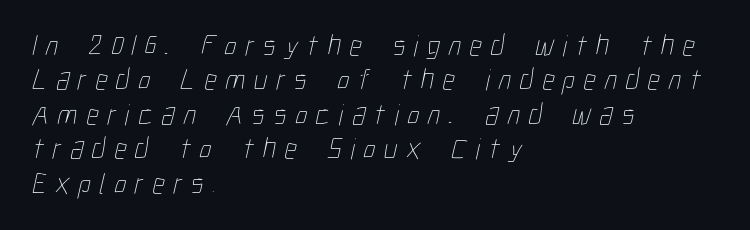
The image shows 30 px thin, condensed type; set left-aligned, tight line spacing (1.15x), unusually wide letter spacing (+0.29 em), not underlined; low stroke contrast and a medium x-height.
